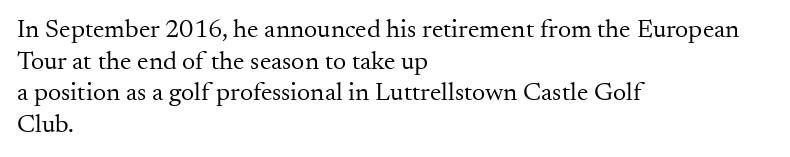
Q: Is the text bold? A: No.
Q: Is the text italic (slanted)? A: No, it is upright.
Q: Is the text underlined? A: No.
Q: How is the paragraph aligned? A: Left-aligned.
Q: Is the spacing between letters normal or unusually wide? A: Normal.
